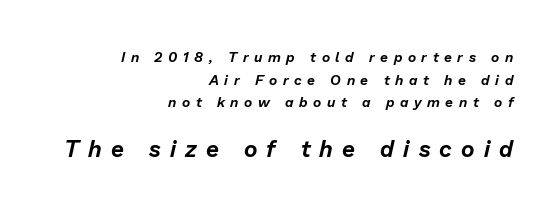
Q: Is the text italic (slanted)? A: Yes, it leans right by about 13 degrees.
Q: Is the text underlined? A: No.
Q: How is the paragraph aligned? A: Right-aligned.
Q: Is the spacing between letters normal or unusually wide? A: Unusually wide.
Q: Is the spacing between lines tight, normal or loose? A: Normal.
Q: Which block of text is set in a larger size, the first (top) or the second (bottom)? A: The second (bottom) one.
